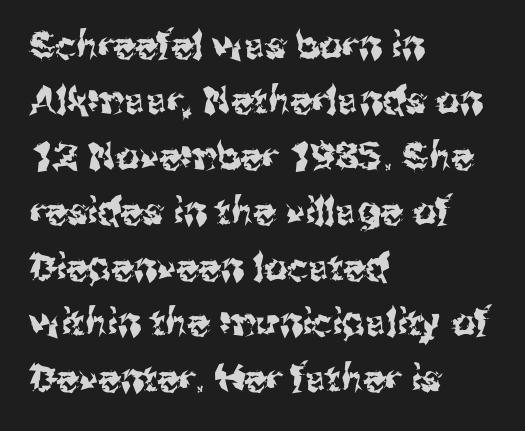
{"serif": "no", "italic": "no", "width": "normal", "stroke_contrast": "medium", "x_height": "medium", "monospaced": "no", "underline": "no", "align": "left", "line_spacing": "normal", "line_spacing_ratio": 1.5, "letter_spacing": "normal", "letter_spacing_em": 0.0, "glyph_px": 37}
